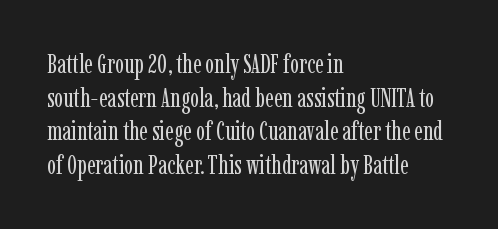
Q: Is the text bold? A: No.
Q: Is the text italic (slanted)? A: No, it is upright.
Q: Is the text underlined? A: No.
Q: How is the paragraph aligned? A: Left-aligned.
Q: Is the spacing between letters normal or unusually wide? A: Normal.
Q: Is the spacing between lines tight, normal or loose? A: Normal.
